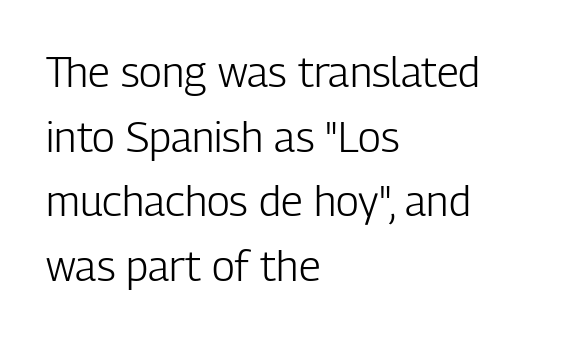
The image shows 42 px light, condensed sans-serif type, upright; set left-aligned, normal line spacing (1.54x), normal letter spacing, not underlined; low stroke contrast and a medium x-height.
